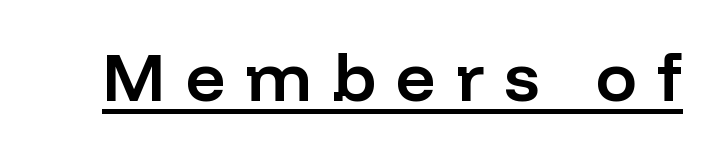
The image shows 69 px semibold sans-serif type, upright; set unusually wide letter spacing (+0.29 em), underlined; low stroke contrast and a medium x-height.
